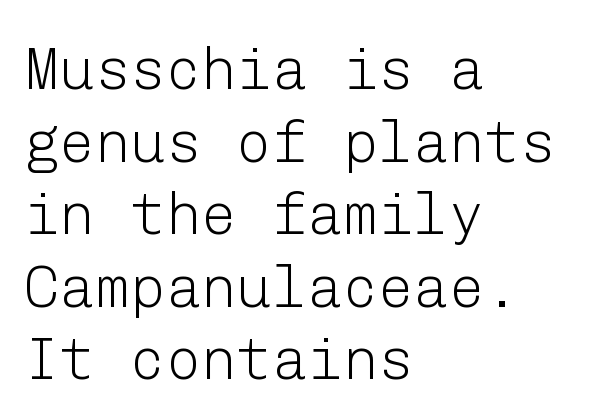
The image shows 59 px light sans-serif type, upright; set left-aligned, line spacing 1.23x, normal letter spacing, not underlined; low stroke contrast and a medium x-height.
